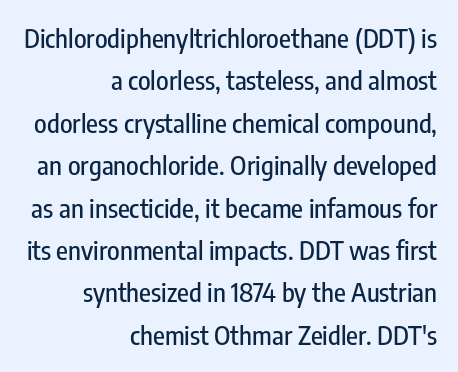
The image shows 26 px text type, upright; set right-aligned, normal line spacing (1.63x), normal letter spacing, not underlined.
